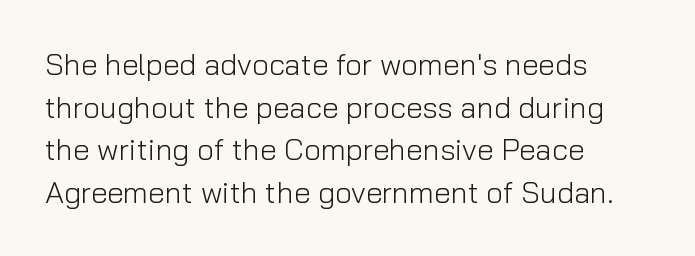
Q: Is the text bold? A: No.
Q: Is the text italic (slanted)? A: No, it is upright.
Q: Is the typeface a serif or a sans-serif typeface? A: Sans-serif.
Q: Is the text underlined? A: No.
Q: How is the paragraph aligned? A: Left-aligned.
Q: Is the spacing between letters normal or unusually wide? A: Normal.
Q: Is the spacing between lines tight, normal or loose? A: Normal.
Q: Width (condensed, normal, or wide)? A: Normal.
Q: Stroke contrast? A: Low.
Q: x-height? A: Medium.
Q: Monospaced? A: No.
